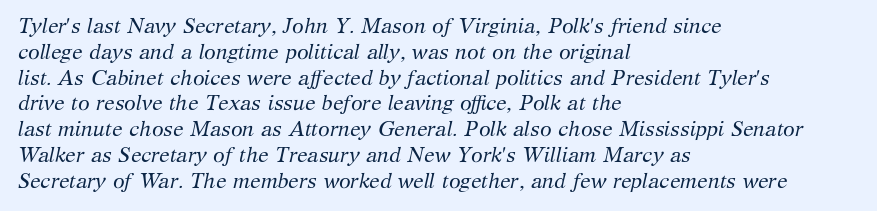
{"italic": "yes", "lean": "right", "slant_degrees": 12, "bold": "no", "underline": "no", "align": "left", "line_spacing_ratio": 1.23, "letter_spacing": "normal", "letter_spacing_em": 0.0, "glyph_px": 21}
